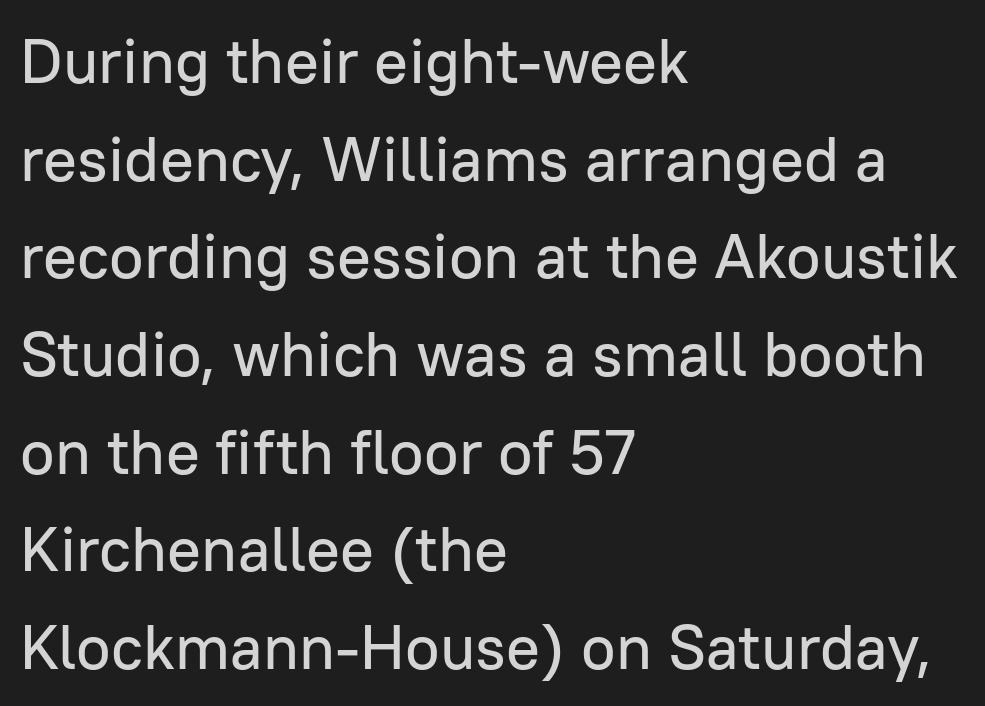
The gaps between neighbouring characters are ordinary and unremarkable. This is sans-serif lettering, the kind often seen on screens and signage. Notice how the stems are strictly vertical — no italics here. These lines are rendered in a variable-pitch font.
